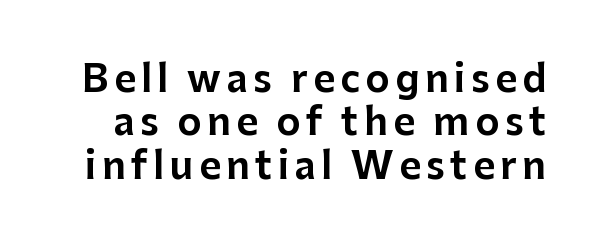
{"serif": "no", "italic": "no", "width": "normal", "stroke_contrast": "low", "x_height": "medium", "monospaced": "no", "underline": "no", "line_spacing_ratio": 1.17, "glyph_px": 37}
